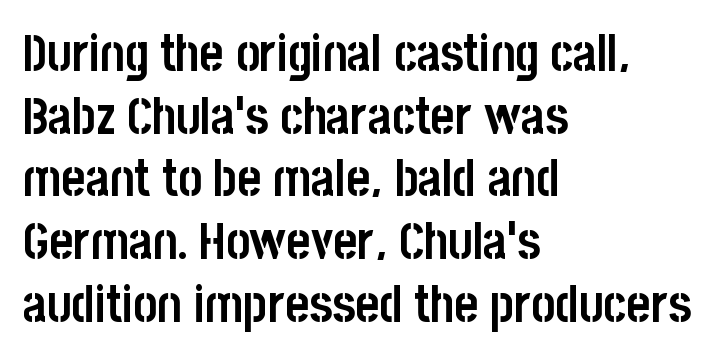
Q: Is the text bold? A: Yes.
Q: Is the text italic (slanted)? A: No, it is upright.
Q: Is the typeface a serif or a sans-serif typeface? A: Sans-serif.
Q: Is the text underlined? A: No.
Q: How is the paragraph aligned? A: Left-aligned.
Q: Is the spacing between letters normal or unusually wide? A: Normal.
Q: Width (condensed, normal, or wide)? A: Condensed.
Q: Stroke contrast? A: Low.
Q: x-height? A: Large.
Q: Monospaced? A: No.
